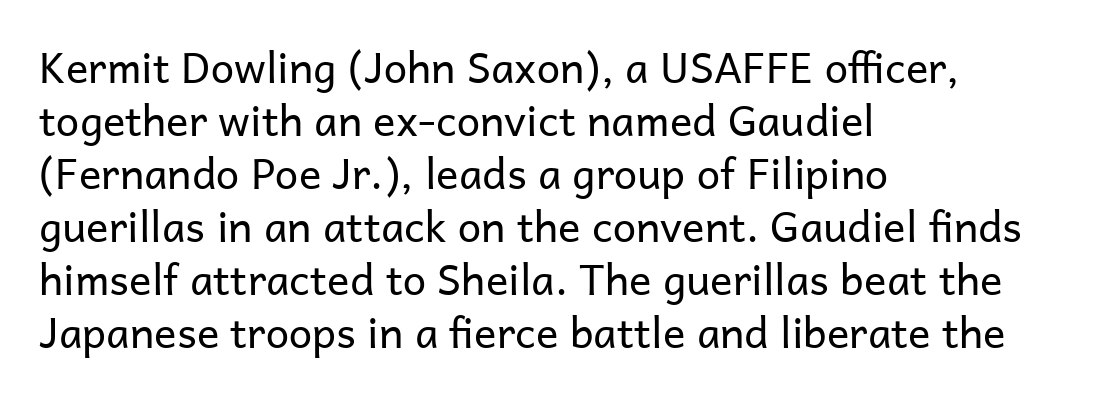
Q: Is the text bold? A: No.
Q: Is the text italic (slanted)? A: No, it is upright.
Q: Is the typeface a serif or a sans-serif typeface? A: Sans-serif.
Q: Is the text underlined? A: No.
Q: How is the paragraph aligned? A: Left-aligned.
Q: Is the spacing between letters normal or unusually wide? A: Normal.
Q: Is the spacing between lines tight, normal or loose? A: Normal.
Q: Width (condensed, normal, or wide)? A: Normal.
Q: Stroke contrast? A: Low.
Q: x-height? A: Medium.
Q: Monospaced? A: No.
